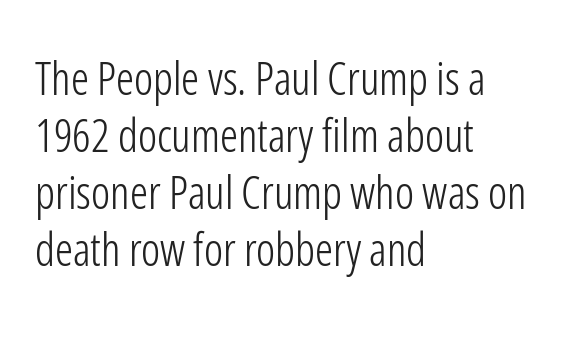
Q: Is the text bold? A: No.
Q: Is the text italic (slanted)? A: No, it is upright.
Q: Is the typeface a serif or a sans-serif typeface? A: Sans-serif.
Q: Is the text underlined? A: No.
Q: How is the paragraph aligned? A: Left-aligned.
Q: Is the spacing between letters normal or unusually wide? A: Normal.
Q: Is the spacing between lines tight, normal or loose? A: Normal.
Q: Width (condensed, normal, or wide)? A: Condensed.
Q: Stroke contrast? A: Low.
Q: x-height? A: Medium.
Q: Monospaced? A: No.
